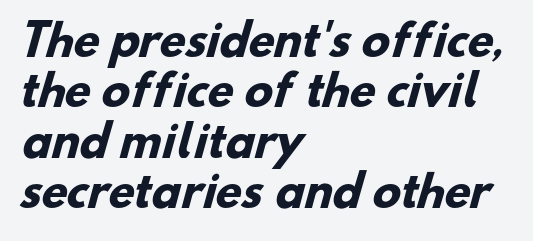
The image shows 42 px heavy sans-serif type; set left-aligned, line spacing 1.2x, normal letter spacing, not underlined; low stroke contrast and a small x-height.
